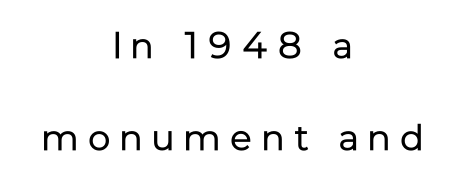
The image shows 37 px regular-weight sans-serif type, upright; set centered, loose line spacing (2.49x), unusually wide letter spacing (+0.28 em), not underlined; low stroke contrast and a medium x-height.
